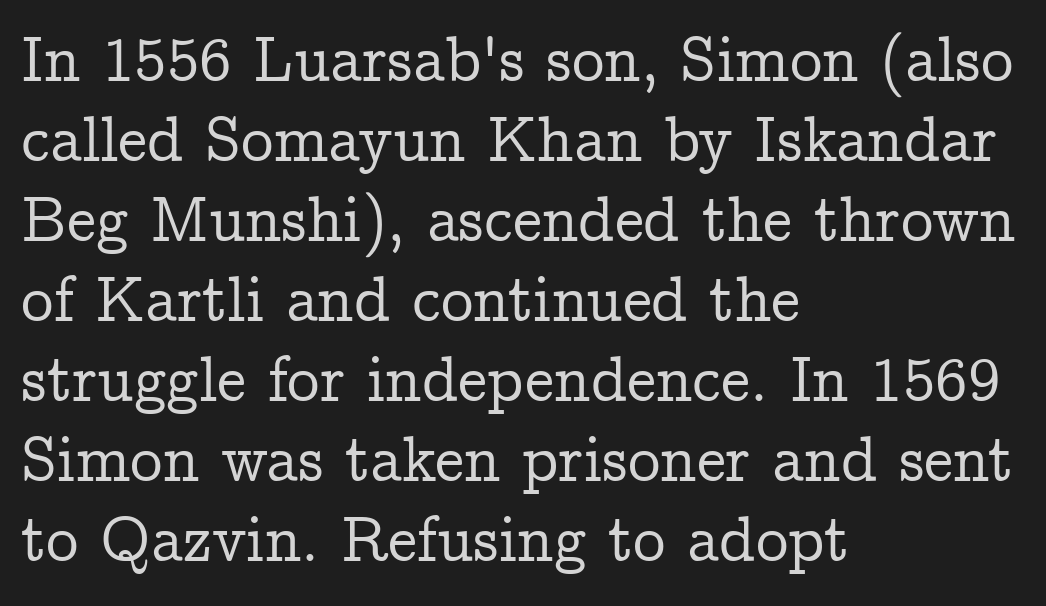
Q: Is the text italic (slanted)? A: No, it is upright.
Q: Is the typeface a serif or a sans-serif typeface? A: Serif.
Q: Is the text underlined? A: No.
Q: How is the paragraph aligned? A: Left-aligned.
Q: Is the spacing between letters normal or unusually wide? A: Normal.
Q: Width (condensed, normal, or wide)? A: Normal.
Q: Stroke contrast? A: Low.
Q: x-height? A: Medium.
Q: Monospaced? A: No.
